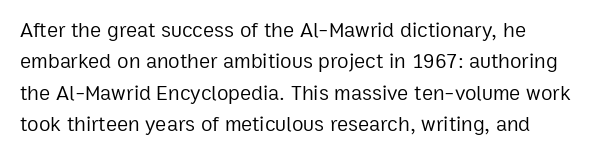
Q: Is the text bold? A: No.
Q: Is the text italic (slanted)? A: No, it is upright.
Q: Is the text underlined? A: No.
Q: Is the spacing between letters normal or unusually wide? A: Normal.
Q: Is the spacing between lines tight, normal or loose? A: Normal.
